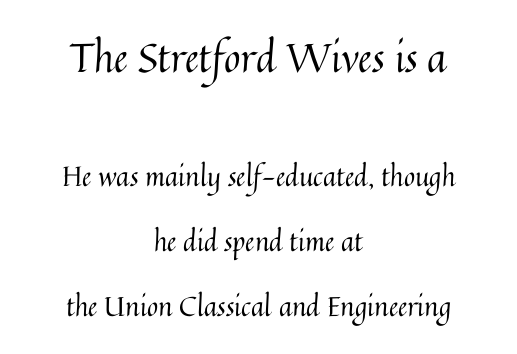
The image shows 40 px regular-weight type; set centered, loose line spacing (2.42x), normal letter spacing, not underlined; the first (top) block is 1.48x larger; medium stroke contrast and a medium x-height.
